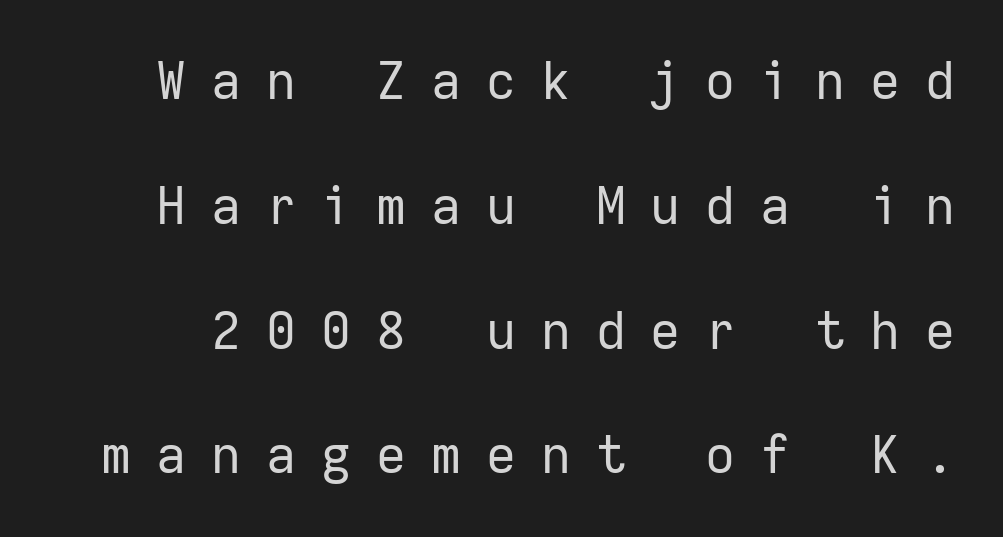
{"serif": "no", "italic": "no", "bold": "no", "weight": "regular", "width": "normal", "stroke_contrast": "low", "x_height": "medium", "monospaced": "yes", "underline": "no", "line_spacing": "loose", "line_spacing_ratio": 2.4, "letter_spacing": "wide", "letter_spacing_em": 0.48, "glyph_px": 52}
